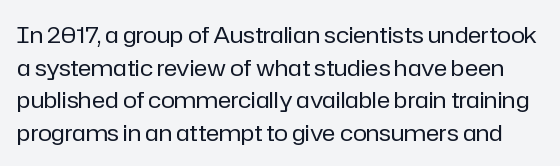
This reads as an unemphasized weight, regular at the heaviest. Honestly, there is no underline to notice here at all. The type is set solid horizontally, with unmodified tracking. If you measured baseline to baseline, you'd find a middling distance.
